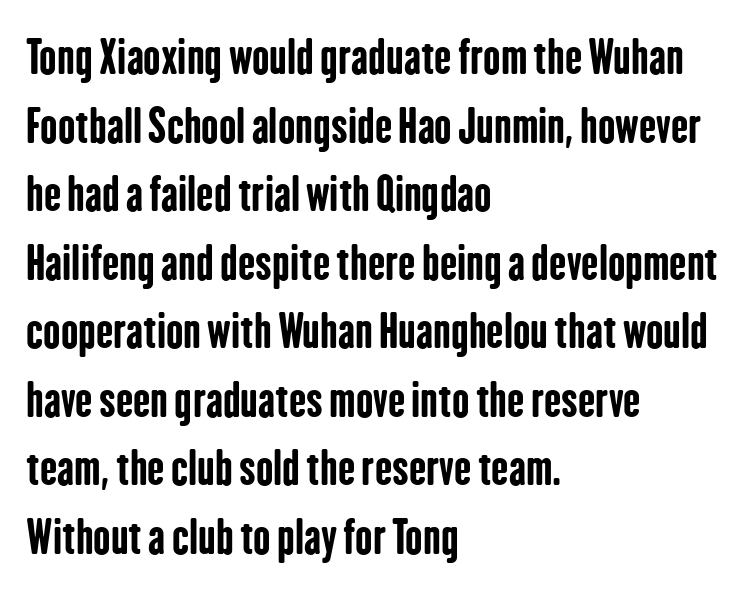
{"serif": "no", "italic": "no", "bold": "yes", "weight": "bold", "width": "condensed", "stroke_contrast": "low", "x_height": "medium", "monospaced": "no", "underline": "no", "align": "left", "line_spacing": "normal", "line_spacing_ratio": 1.49, "letter_spacing": "normal", "letter_spacing_em": 0.0, "glyph_px": 46}
